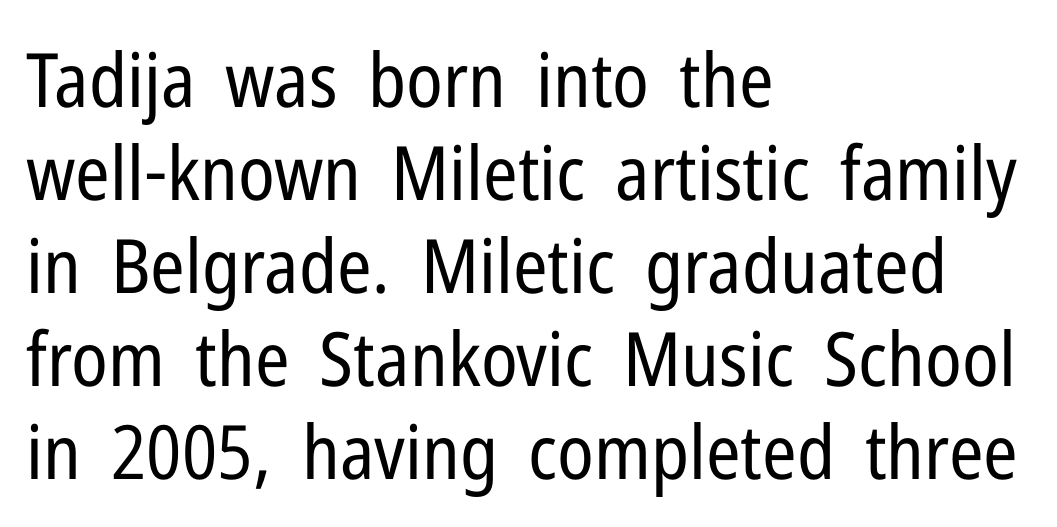
The specimen omits any rule beneath the text block's lines. The rendering uses natural spacing where letterforms have individual widths. Does the type have serifs? No, each stem ends abruptly. Layout note: lines flush left. These glyphs show unthickened strokes, regular width or finer. Tall strokes in this sample are plumb rather than angled.
